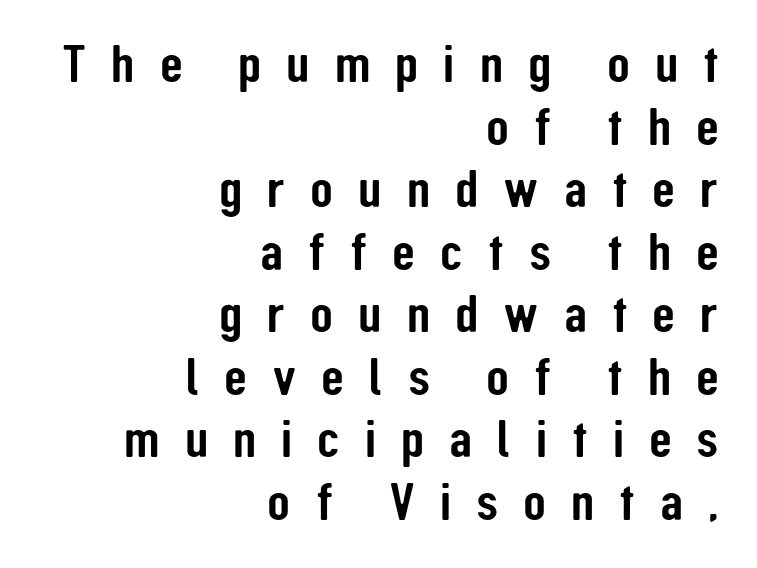
Q: Is the text italic (slanted)? A: No, it is upright.
Q: Is the typeface a serif or a sans-serif typeface? A: Sans-serif.
Q: Is the text underlined? A: No.
Q: How is the paragraph aligned? A: Right-aligned.
Q: Is the spacing between letters normal or unusually wide? A: Unusually wide.
Q: Width (condensed, normal, or wide)? A: Condensed.
Q: Stroke contrast? A: Low.
Q: x-height? A: Medium.
Q: Monospaced? A: No.
